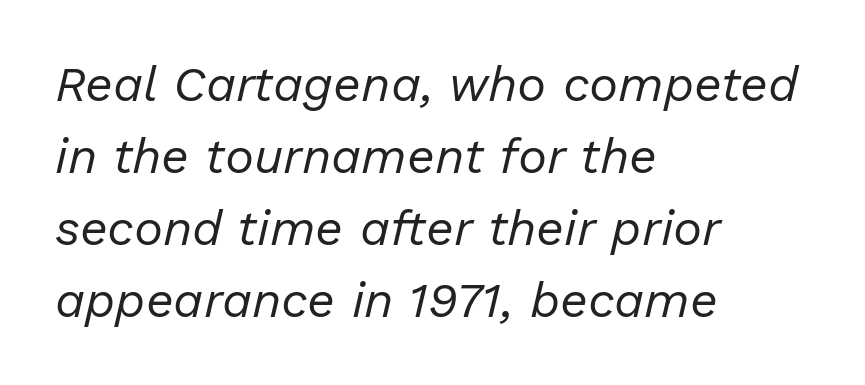
The rendering uses natural spacing where letterforms have individual widths. Nothing unusual about the tracking: characters are spaced as the font intends. A typesetter would call this leading conventional body-copy spacing. In CSS terms this would be text-align: left. The strip under each line holds only bare page. The whole block is typeset with a tilt.
